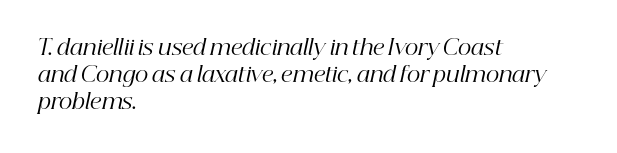
The image shows 21 px text type, italic (leaning right); set left-aligned, normal line spacing (1.29x), normal letter spacing, not underlined.
